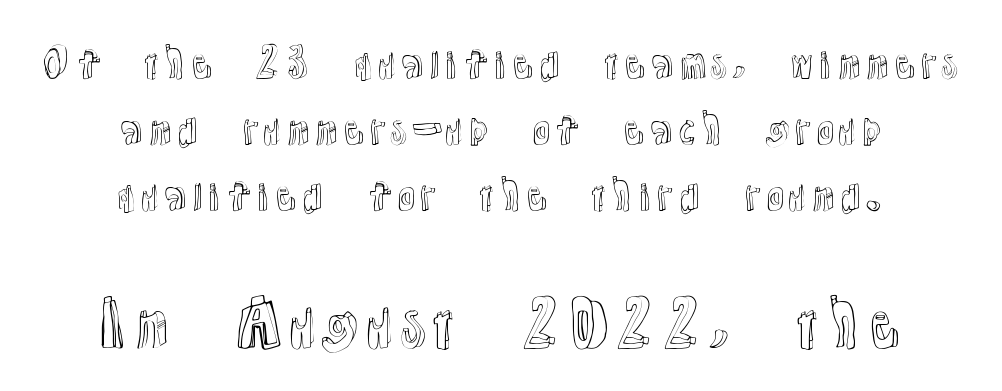
The rendering uses natural spacing where letterforms have individual widths. Descenders are the only things crossing below the line. This sample uses plain, unmodified letter spacing. The type sits square on the baseline with zero lean. The block sitting lower on the canvas is the one with enlarged characters. Line spacing here is normal.
